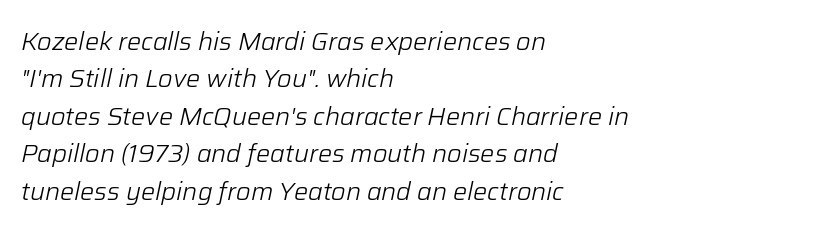
Q: Is the text bold? A: No.
Q: Is the text italic (slanted)? A: Yes, it leans right by about 12 degrees.
Q: Is the text underlined? A: No.
Q: How is the paragraph aligned? A: Left-aligned.
Q: Is the spacing between letters normal or unusually wide? A: Normal.
Q: Is the spacing between lines tight, normal or loose? A: Normal.
